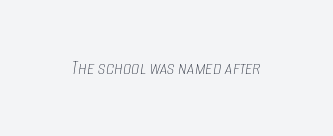
{"italic": "yes", "lean": "right", "slant_degrees": 8, "bold": "no", "underline": "no", "letter_spacing": "normal", "letter_spacing_em": 0.0, "glyph_px": 21}
